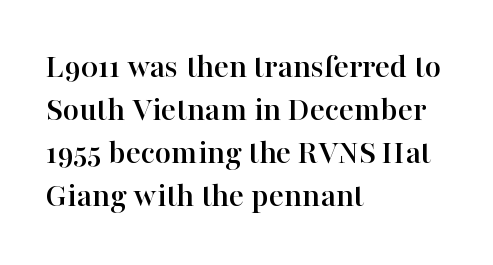
The rendering keeps characters at their native spacing. The rendering uses natural spacing where letterforms have individual widths. In terms of posture, this sample is upright. The lines are quadded left. Note: serifs present on the glyphs. Honestly, there is no underline to notice here at all.
